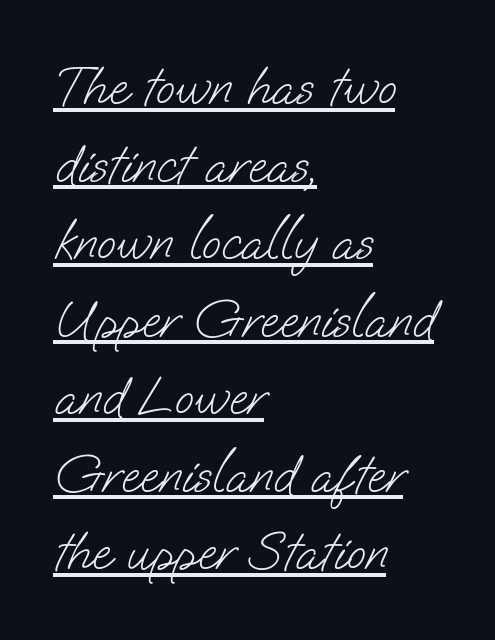
The image shows 55 px light sans-serif type; set left-aligned, normal line spacing (1.41x), normal letter spacing, underlined; low stroke contrast and a small x-height.
